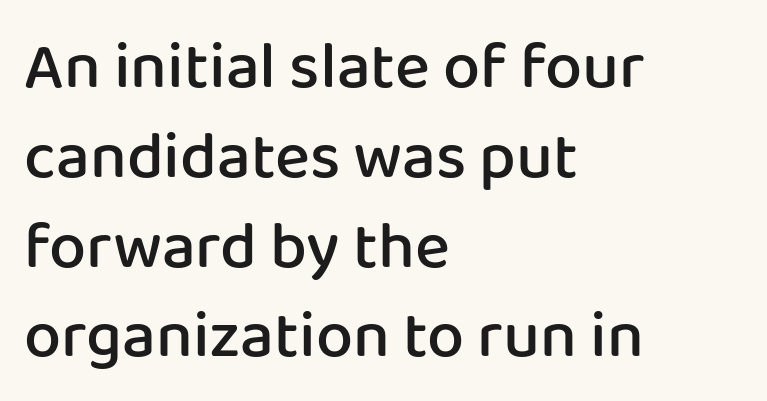
The image shows 66 px semibold sans-serif type, upright; set left-aligned, normal line spacing (1.36x), normal letter spacing, not underlined; low stroke contrast and a medium x-height.
